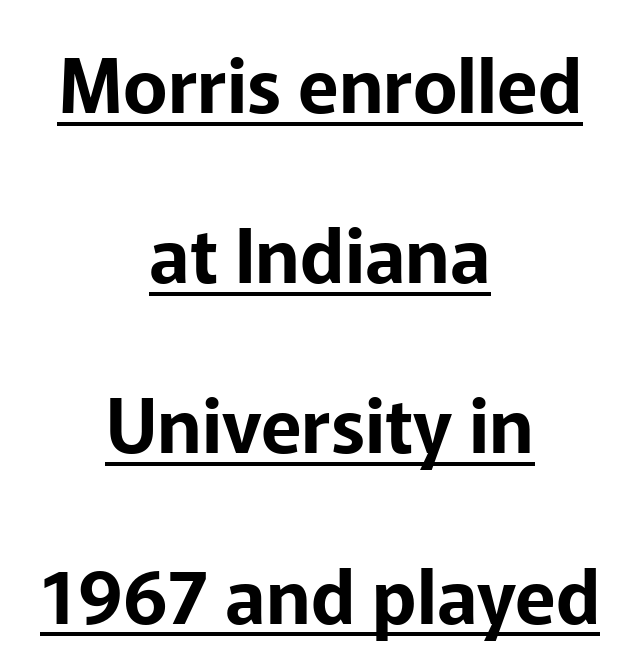
The image shows 75 px sans-serif type, upright; set centered, loose line spacing (2.27x), normal letter spacing, underlined; low stroke contrast and a medium x-height.
